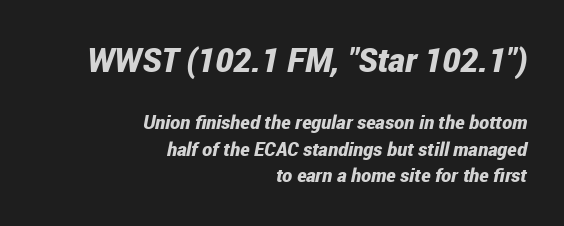
The rendering uses a bold face; every stroke is thick and dark. You could call the tracking neutral — neither tight nor loose. Right-aligned paragraph, ragged on the left. The more generous point size was reserved for the upper chunk. The rendering uses natural spacing where letterforms have individual widths. Every character sits at an angle, as italics do.
